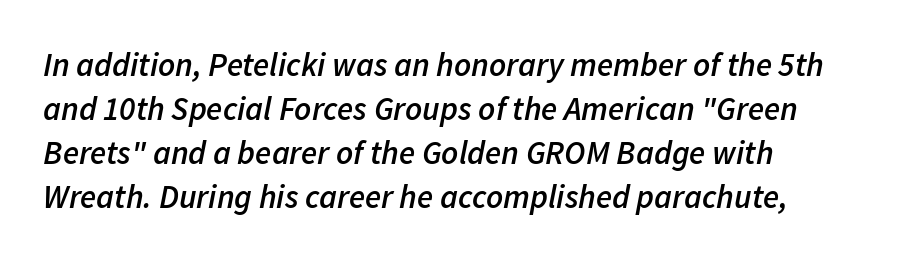
These lines keep a tight, regular rhythm from letter to letter. The typesetter chose a ragged-right arrangement here. The passage shown stacks its lines at a standard gap. The strip under each line holds only bare page. The rendering uses a semibold face; strokes are thickened but not to full bold. Emphasis-style slanted type is in use.
